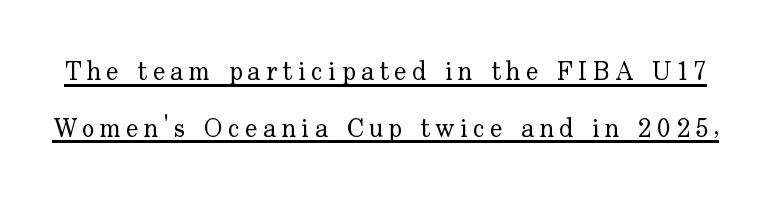
Q: Is the text bold? A: No.
Q: Is the text italic (slanted)? A: No, it is upright.
Q: Is the text underlined? A: Yes.
Q: Is the spacing between letters normal or unusually wide? A: Unusually wide.
Q: Is the spacing between lines tight, normal or loose? A: Loose.
